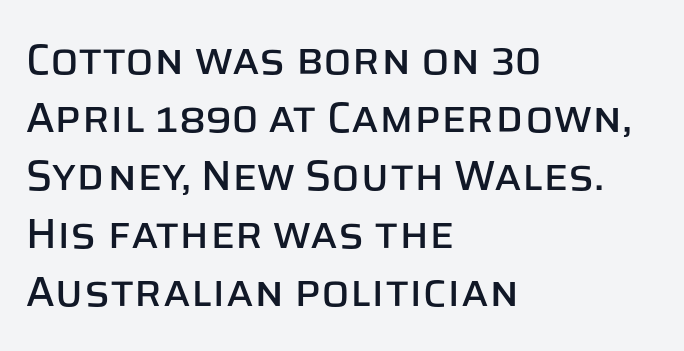
The image shows 42 px sans-serif type, upright; set left-aligned, normal line spacing (1.38x), normal letter spacing, not underlined; low stroke contrast and a large x-height.
